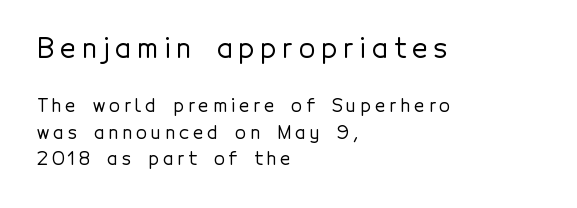
Q: Is the text italic (slanted)? A: No, it is upright.
Q: Is the text underlined? A: No.
Q: How is the paragraph aligned? A: Left-aligned.
Q: Is the spacing between letters normal or unusually wide? A: Unusually wide.
Q: Is the spacing between lines tight, normal or loose? A: Normal.
Q: Which block of text is set in a larger size, the first (top) or the second (bottom)? A: The first (top) one.
